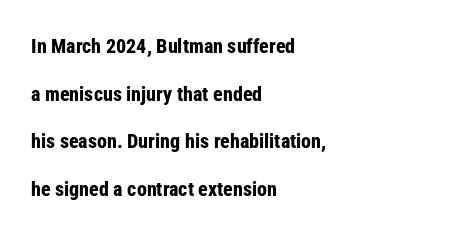
{"italic": "no", "bold": "yes", "underline": "no", "align": "left", "line_spacing": "loose", "line_spacing_ratio": 2.38, "letter_spacing": "normal", "letter_spacing_em": 0.0, "glyph_px": 20}
